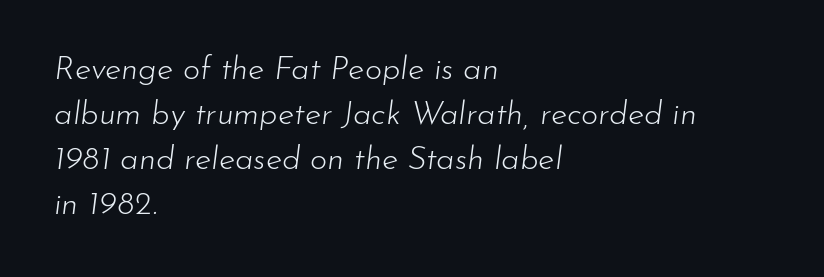
Glance below the letters and you will spot only blank space. Regular leading. The whole block is typeset with a tilt. Short note: letters normally spaced.
